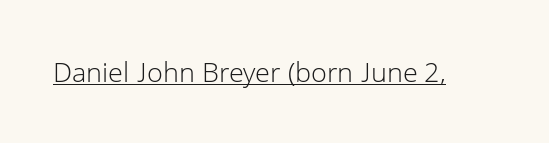
{"italic": "no", "bold": "no", "underline": "yes", "letter_spacing": "normal", "letter_spacing_em": 0.0, "glyph_px": 27}
